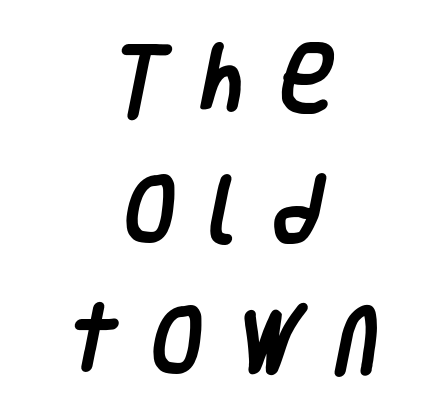
The image shows 75 px condensed sans-serif type; set centered, line spacing 1.74x, unusually wide letter spacing (+0.45 em), not underlined; low stroke contrast and a large x-height.
